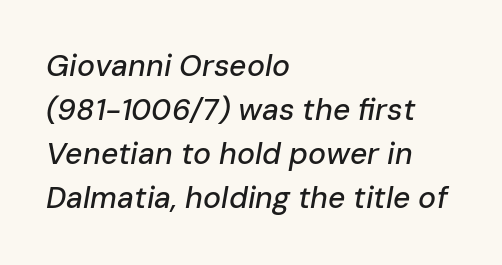
{"italic": "yes", "lean": "right", "slant_degrees": 10, "width": "normal", "stroke_contrast": "low", "x_height": "medium", "monospaced": "no", "underline": "no", "align": "left", "line_spacing": "normal", "line_spacing_ratio": 1.47, "letter_spacing": "normal", "letter_spacing_em": 0.0, "glyph_px": 30}
